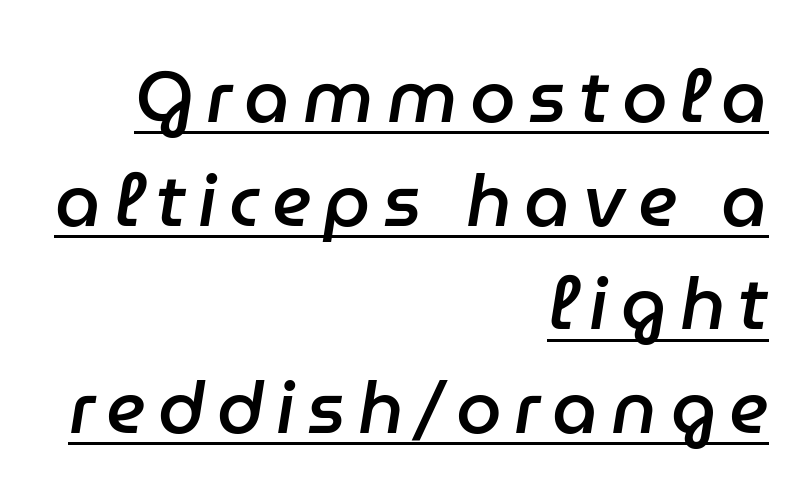
The image shows 73 px semibold type, italic (leaning right); set right-aligned, normal line spacing (1.42x), underlined; low stroke contrast and a medium x-height.
